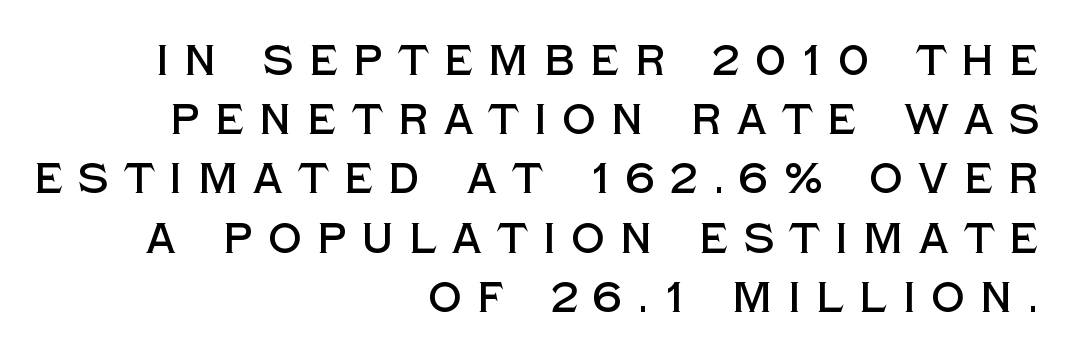
The image shows 42 px sans-serif type, upright; set right-aligned, normal line spacing (1.41x), unusually wide letter spacing (+0.36 em), not underlined; a large x-height.
